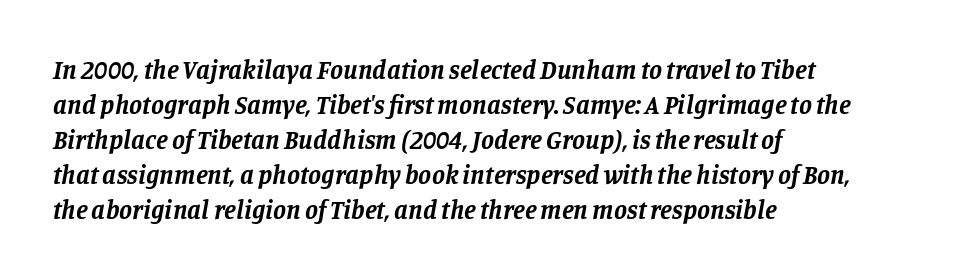
Quick note: interline space is typical. The setting favours the left margin, as ordinary paragraphs usually do. Stroke thickness is high; the sample reads as a true bold. The string is rendered with underlining switched off.
